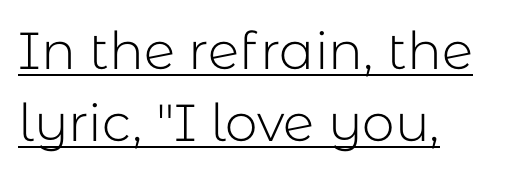
The image shows 52 px light sans-serif type, upright; set left-aligned, normal line spacing (1.38x), normal letter spacing, underlined; low stroke contrast and a medium x-height.
